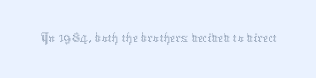
These glyphs show unthickened strokes, regular width or finer. The font's upright variant was chosen for this text. Look at the tracking — it's just the regular setting, nothing added. Descenders are the only things crossing below the line. These lines are rendered in a variable-pitch font.
